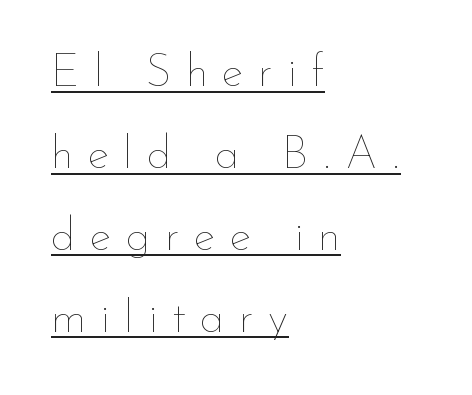
{"italic": "no", "bold": "no", "weight": "thin", "width": "normal", "stroke_contrast": "low", "x_height": "small", "monospaced": "no", "underline": "yes", "align": "left", "line_spacing_ratio": 1.78, "letter_spacing": "wide", "letter_spacing_em": 0.31, "glyph_px": 46}
